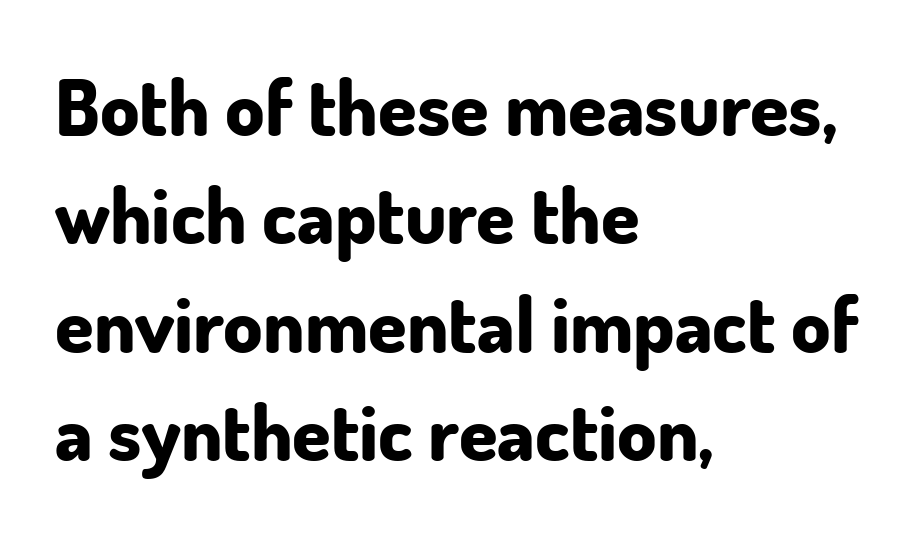
Successive baselines arrive at the customary interval. This sample has the flowing, uneven cadence of proportional lettering. Style check: upright. Grotesque or geometric, the face here clearly has no serifs.
